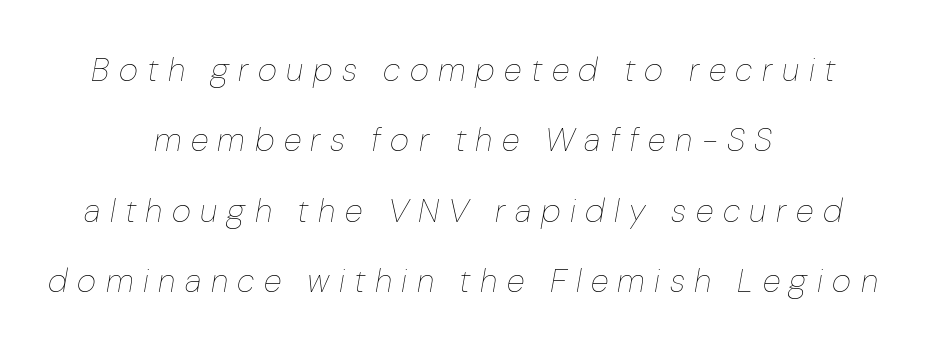
The image shows 33 px thin type, italic (leaning right); set centered, loose line spacing (2.13x), unusually wide letter spacing (+0.29 em), not underlined; low stroke contrast and a medium x-height.
